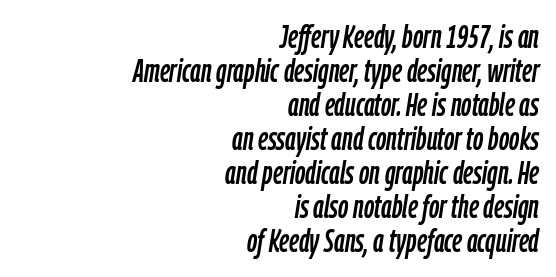
Proportional: the letters do not fall into vertical columns. The rendering anchors every line to the right-hand side. The passage shown leans; its letterforms are oblique. Underline: absent. Look at the tracking — it's just the regular setting, nothing added.
